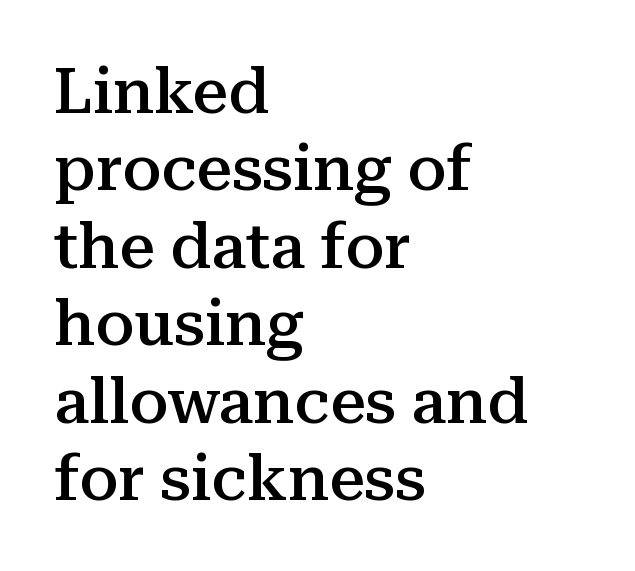
The image shows 63 px semibold serif type, upright; set left-aligned, line spacing 1.23x, normal letter spacing, not underlined; medium stroke contrast and a medium x-height.
